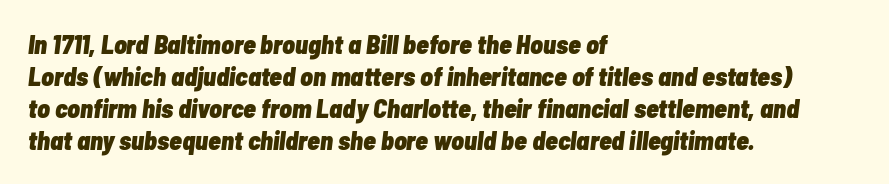
The image shows 26 px bold type, italic (leaning right); set left-aligned, line spacing 1.23x, normal letter spacing, not underlined.
